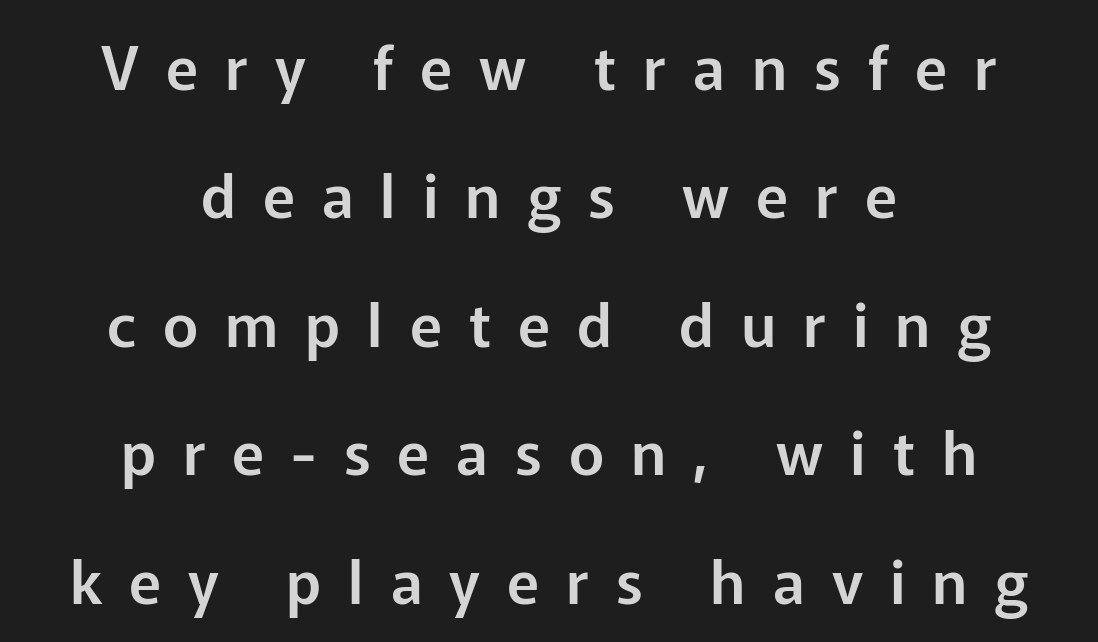
Students, note that the glyphs here are deliberately spaced far apart. Descender tails drop into unmarked territory. Do the characters align in a grid? No, the font is proportional. The lettering holds an erect, upright posture throughout. The paragraph has two soft edges and a firm central axis. Vertically, the passage feels expansive, rows floating well apart.
